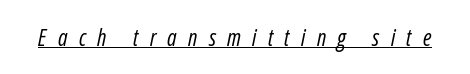
Like a heading marked for emphasis, these lines bear an underscore. Compared with typical body copy, the letter spacing here is much looser. Weight: in the light-to-regular range. Every character sits at an angle, as italics do.
